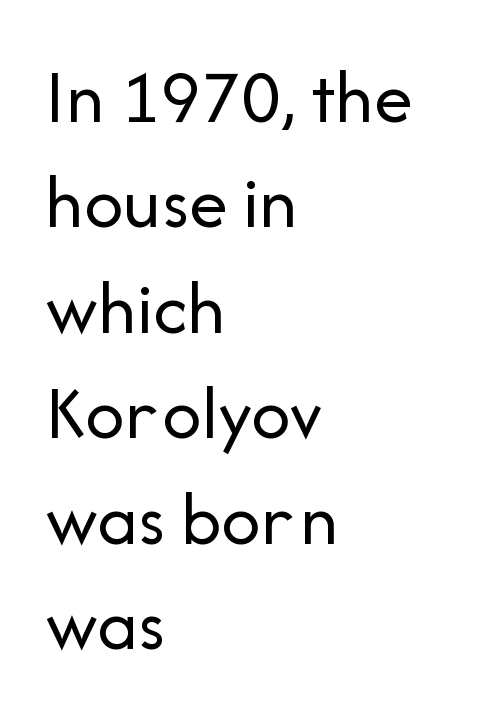
{"serif": "no", "italic": "no", "bold": "no", "weight": "regular", "width": "normal", "stroke_contrast": "low", "x_height": "medium", "monospaced": "no", "underline": "no", "align": "left", "line_spacing": "normal", "line_spacing_ratio": 1.37, "letter_spacing": "normal", "letter_spacing_em": 0.0, "glyph_px": 77}
